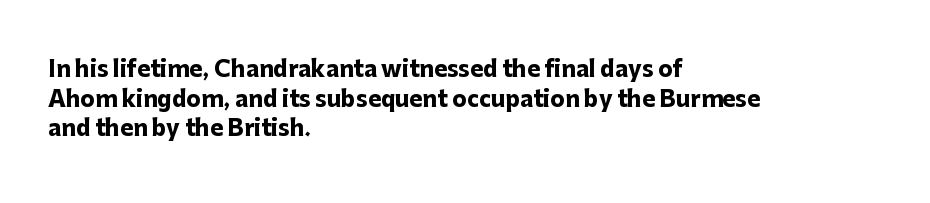
Q: Is the text bold? A: Yes.
Q: Is the text italic (slanted)? A: No, it is upright.
Q: Is the text underlined? A: No.
Q: How is the paragraph aligned? A: Left-aligned.
Q: Is the spacing between letters normal or unusually wide? A: Normal.
Q: Is the spacing between lines tight, normal or loose? A: Normal.
